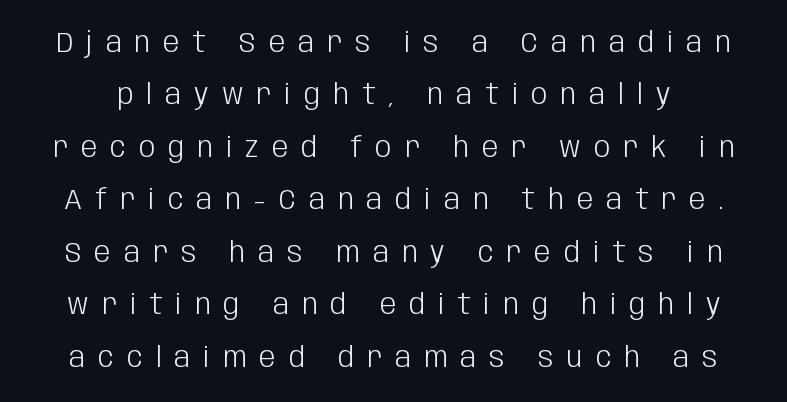
{"serif": "no", "italic": "no", "bold": "no", "weight": "light", "width": "condensed", "stroke_contrast": "low", "x_height": "large", "monospaced": "no", "underline": "no", "line_spacing_ratio": 1.81, "letter_spacing": "wide", "letter_spacing_em": 0.45, "glyph_px": 29}
